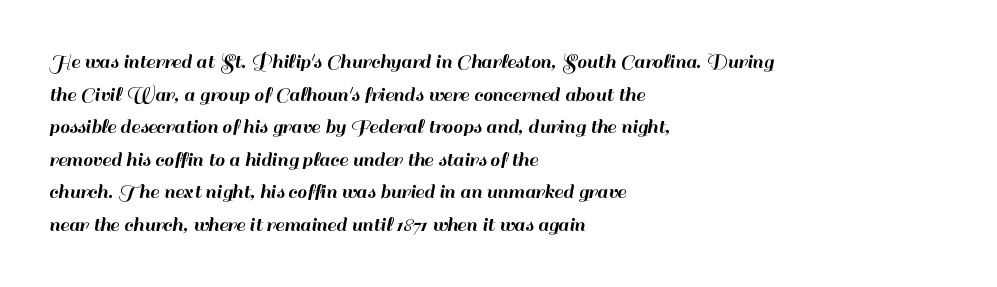
The image shows 22 px text type; set left-aligned, normal line spacing (1.48x), normal letter spacing, not underlined.
